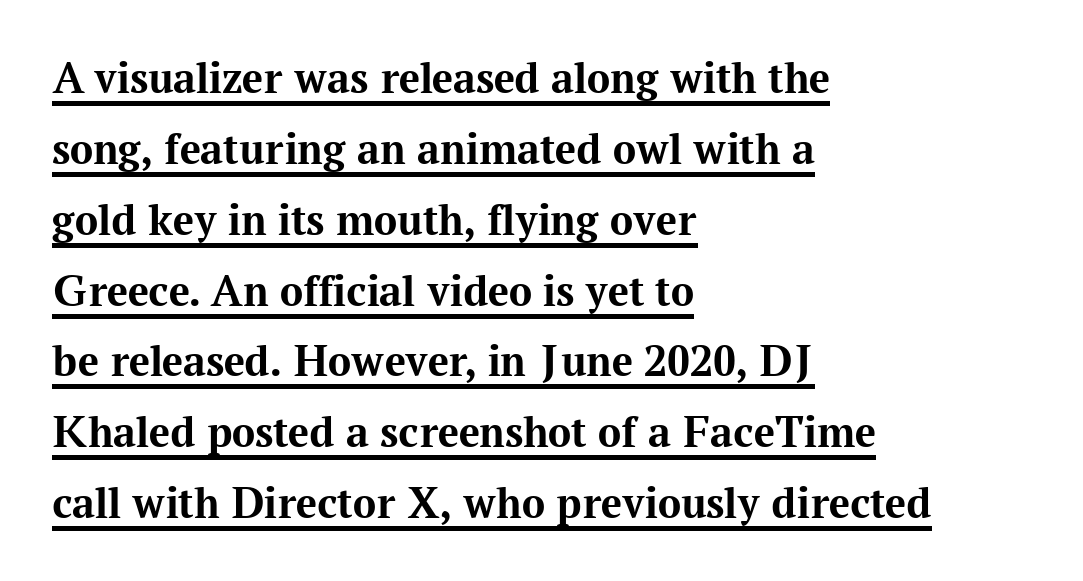
Q: Is the text bold? A: Yes.
Q: Is the text italic (slanted)? A: No, it is upright.
Q: Is the typeface a serif or a sans-serif typeface? A: Serif.
Q: Is the text underlined? A: Yes.
Q: How is the paragraph aligned? A: Left-aligned.
Q: Is the spacing between letters normal or unusually wide? A: Normal.
Q: Is the spacing between lines tight, normal or loose? A: Normal.
Q: Width (condensed, normal, or wide)? A: Normal.
Q: Stroke contrast? A: Medium.
Q: x-height? A: Medium.
Q: Monospaced? A: No.
